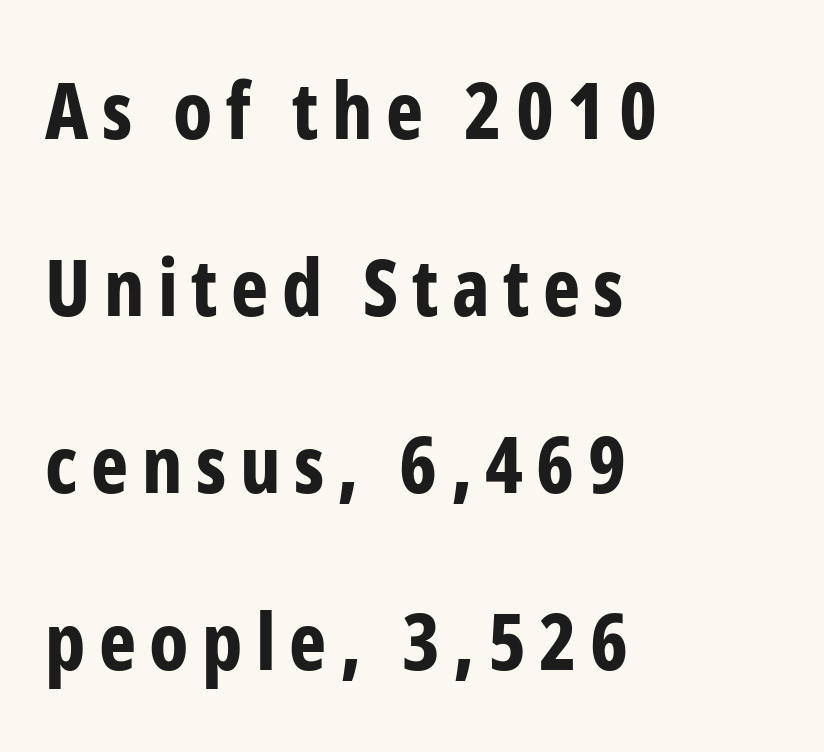
Q: Is the text bold? A: Yes.
Q: Is the text italic (slanted)? A: No, it is upright.
Q: Is the typeface a serif or a sans-serif typeface? A: Sans-serif.
Q: Is the text underlined? A: No.
Q: How is the paragraph aligned? A: Left-aligned.
Q: Is the spacing between lines tight, normal or loose? A: Loose.
Q: Width (condensed, normal, or wide)? A: Condensed.
Q: Stroke contrast? A: Low.
Q: x-height? A: Medium.
Q: Monospaced? A: No.
